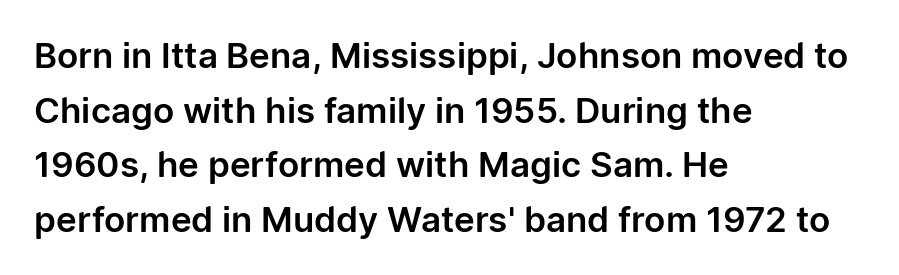
The image shows 35 px sans-serif type, upright; set left-aligned, normal line spacing (1.56x), normal letter spacing, not underlined; low stroke contrast and a medium x-height.
